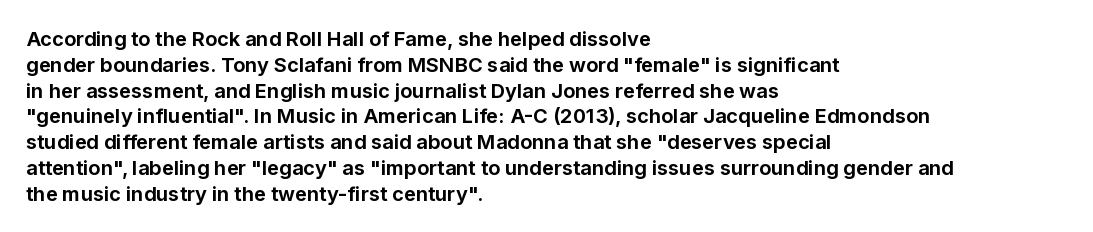
The image shows 20 px bold type, upright; set left-aligned, normal line spacing (1.29x), normal letter spacing, not underlined.
